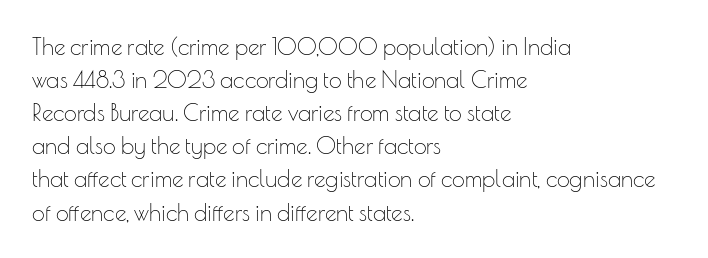
The image shows 23 px text type, upright; set left-aligned, normal line spacing (1.44x), normal letter spacing, not underlined.
